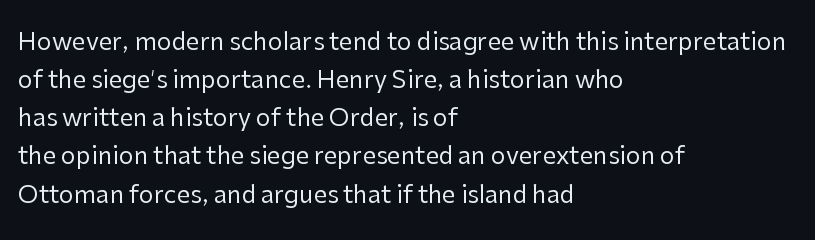
The image shows 24 px text type, upright; set left-aligned, normal line spacing (1.59x), normal letter spacing, not underlined.
